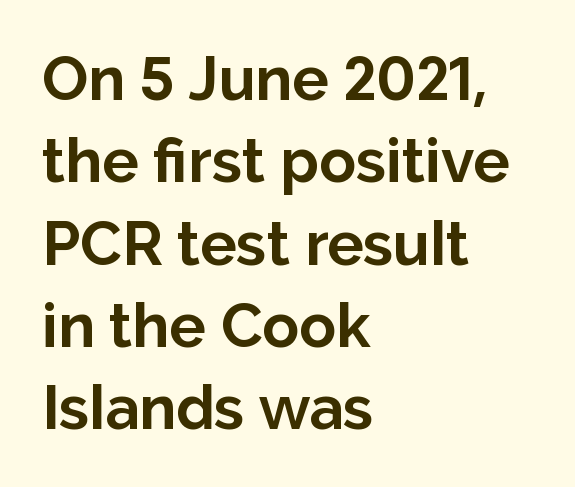
The image shows 61 px bold sans-serif type, upright; set left-aligned, normal line spacing (1.35x), normal letter spacing, not underlined; low stroke contrast and a medium x-height.
